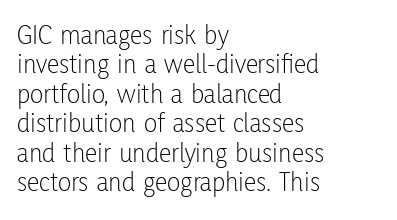
Is there much room between lines? No — they nearly touch. This is the regular roman posture of the typeface. Note: no serifs on the glyphs. Glance below the letters and you will spot only blank space. The letters advance in unequal steps, a hallmark of proportional type.
